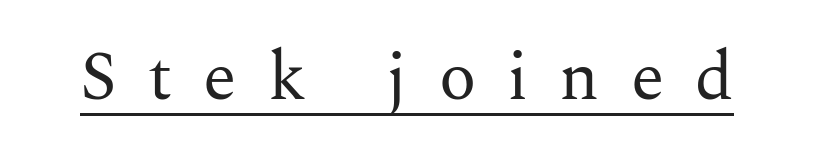
Emphasis is given by a line drawn under the lettering. These lines are composed in type with serifs. The strokes carry an ordinary text weight at most. If you drew a line through each stem, it would be perfectly vertical. Think of a printed novel: that variable character pitch is what you see here.
